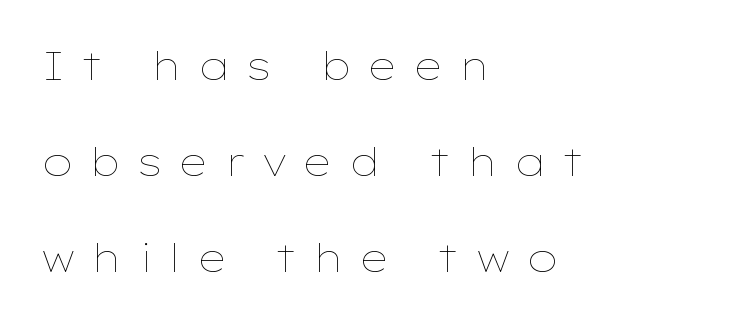
The image shows 39 px thin, wide type, upright; set left-aligned, loose line spacing (2.46x), unusually wide letter spacing (+0.4 em), not underlined; low stroke contrast and a medium x-height.
